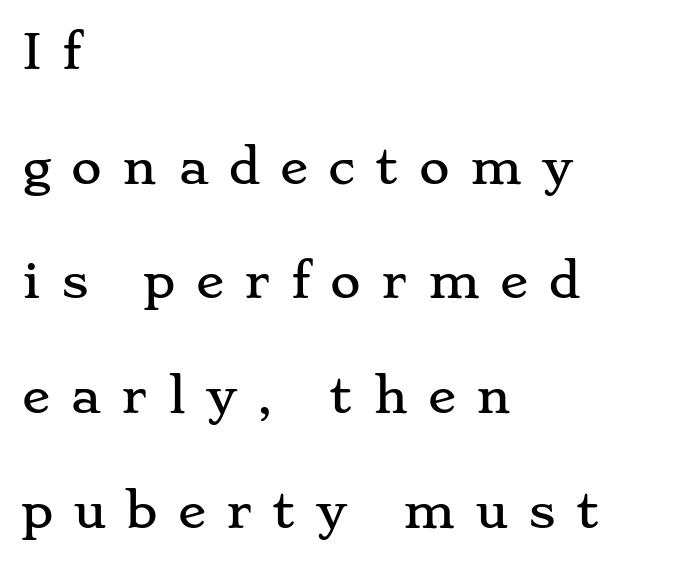
The image shows 47 px wide serif type, upright; set left-aligned, loose line spacing (2.44x), unusually wide letter spacing (+0.43 em), not underlined; low stroke contrast and a small x-height.
